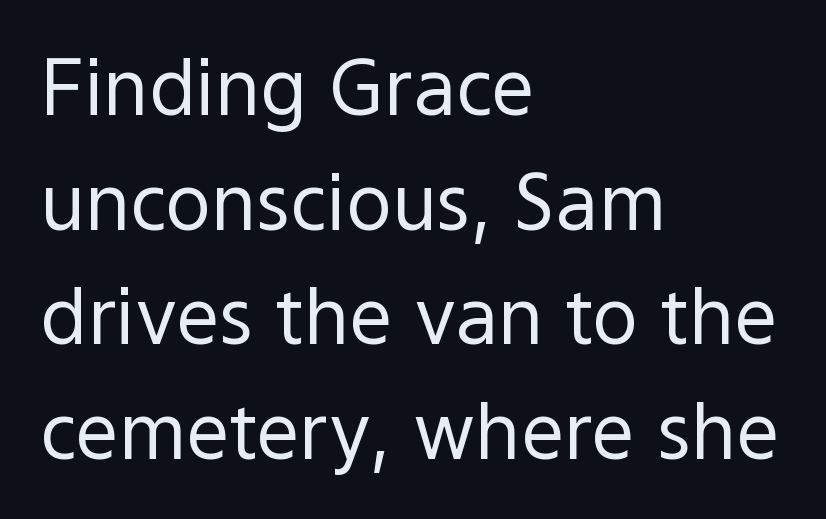
Q: Is the text bold? A: No.
Q: Is the text italic (slanted)? A: No, it is upright.
Q: Is the typeface a serif or a sans-serif typeface? A: Sans-serif.
Q: Is the text underlined? A: No.
Q: How is the paragraph aligned? A: Left-aligned.
Q: Is the spacing between letters normal or unusually wide? A: Normal.
Q: Is the spacing between lines tight, normal or loose? A: Normal.
Q: Width (condensed, normal, or wide)? A: Normal.
Q: x-height? A: Medium.
Q: Monospaced? A: No.
